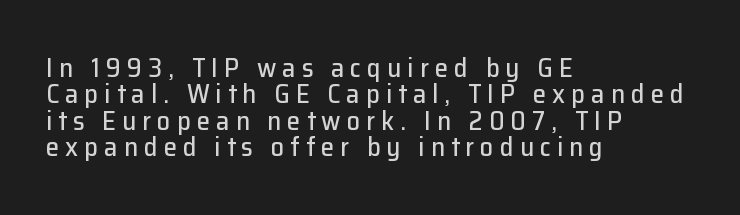
{"italic": "no", "underline": "no", "align": "left", "line_spacing": "tight", "line_spacing_ratio": 0.98, "letter_spacing": "wide", "letter_spacing_em": 0.22, "glyph_px": 27}
